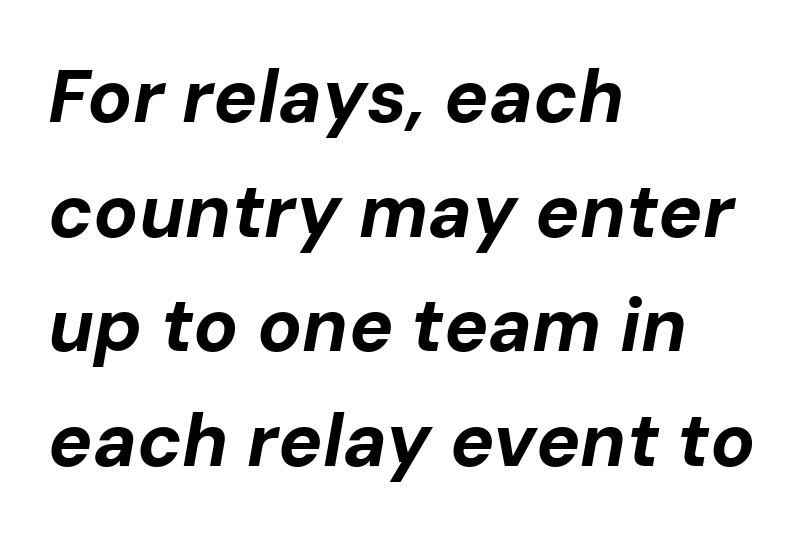
Q: Is the text bold? A: Yes.
Q: Is the text italic (slanted)? A: Yes, it leans right by about 10 degrees.
Q: Is the text underlined? A: No.
Q: How is the paragraph aligned? A: Left-aligned.
Q: Is the spacing between letters normal or unusually wide? A: Normal.
Q: Is the spacing between lines tight, normal or loose? A: Normal.
Q: Width (condensed, normal, or wide)? A: Normal.
Q: Stroke contrast? A: Low.
Q: x-height? A: Medium.
Q: Monospaced? A: No.
